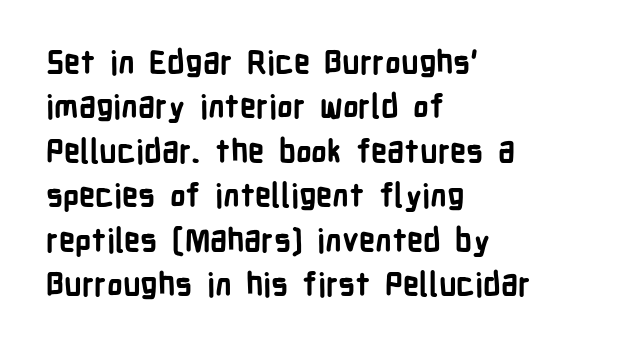
Q: Is the text bold? A: Yes.
Q: Is the text italic (slanted)? A: No, it is upright.
Q: Is the typeface a serif or a sans-serif typeface? A: Sans-serif.
Q: Is the text underlined? A: No.
Q: How is the paragraph aligned? A: Left-aligned.
Q: Is the spacing between letters normal or unusually wide? A: Normal.
Q: Is the spacing between lines tight, normal or loose? A: Normal.
Q: Width (condensed, normal, or wide)? A: Condensed.
Q: Stroke contrast? A: Low.
Q: x-height? A: Medium.
Q: Monospaced? A: No.
